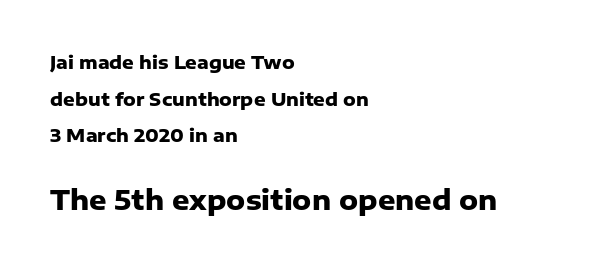
Students, this is bold: see how much ink each stroke carries. Visually the block forms a straight wall on the left and a jagged coastline on the right. The second block has been scaled up relative to the first. Beneath every word, the page is bare. Ascenders rise straight up at ninety degrees. If you measured baseline to baseline, you'd find a long distance.
